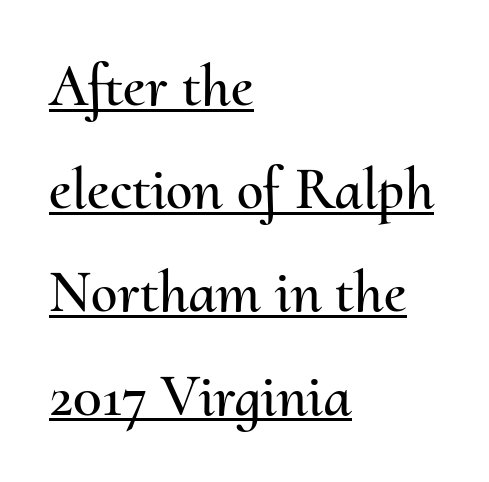
{"italic": "no", "width": "normal", "stroke_contrast": "medium", "x_height": "small", "monospaced": "no", "underline": "yes", "align": "left", "line_spacing_ratio": 1.72, "letter_spacing": "normal", "letter_spacing_em": 0.0, "glyph_px": 60}
